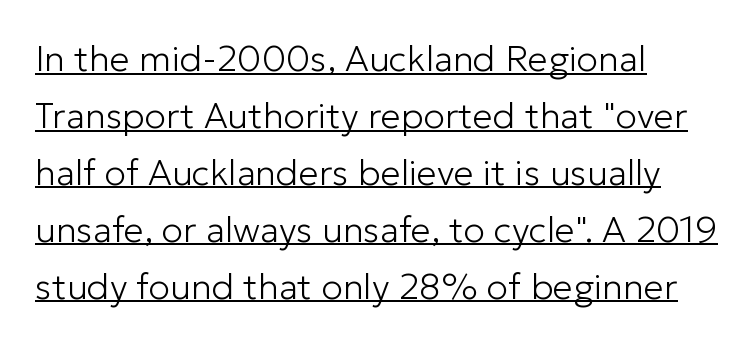
Q: Is the text bold? A: No.
Q: Is the text italic (slanted)? A: No, it is upright.
Q: Is the typeface a serif or a sans-serif typeface? A: Sans-serif.
Q: Is the text underlined? A: Yes.
Q: How is the paragraph aligned? A: Left-aligned.
Q: Is the spacing between letters normal or unusually wide? A: Normal.
Q: Is the spacing between lines tight, normal or loose? A: Normal.
Q: Width (condensed, normal, or wide)? A: Normal.
Q: Stroke contrast? A: Low.
Q: x-height? A: Medium.
Q: Monospaced? A: No.
